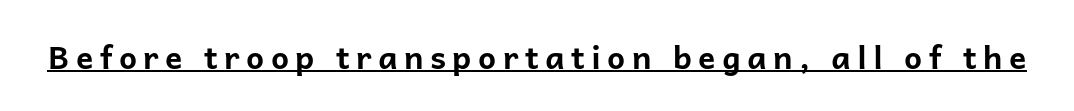
{"serif": "no", "italic": "no", "bold": "yes", "weight": "bold", "width": "normal", "stroke_contrast": "low", "x_height": "medium", "monospaced": "no", "underline": "yes", "letter_spacing": "wide", "letter_spacing_em": 0.2, "glyph_px": 32}
